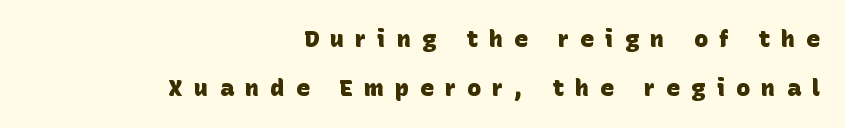
Q: Is the text bold? A: Yes.
Q: Is the text underlined? A: No.
Q: How is the paragraph aligned? A: Right-aligned.
Q: Is the spacing between letters normal or unusually wide? A: Unusually wide.
Q: Is the spacing between lines tight, normal or loose? A: Loose.
